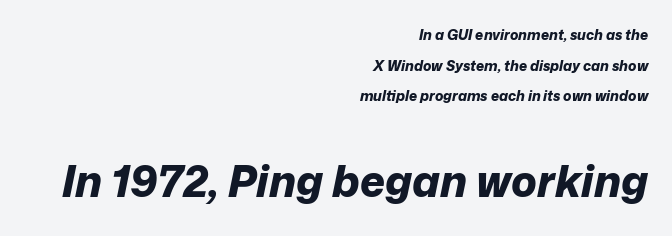
The emphasis by scale lands on block number two, below. Typesetter's note: full bold, strokes at maximum text heaviness. Anything drawn beneath the words? Only blank space. Where is the straight margin? On the right. Italic? Definitely — the glyphs are oblique. A typesetter would call this leading open, well beyond the default.
